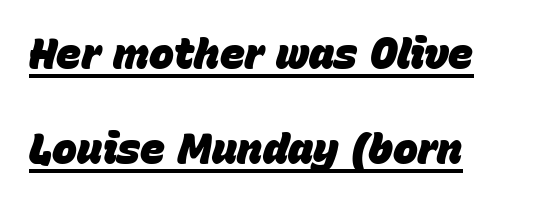
{"italic": "yes", "lean": "right", "slant_degrees": 15, "bold": "yes", "weight": "heavy", "width": "normal", "stroke_contrast": "low", "x_height": "large", "monospaced": "no", "underline": "yes", "line_spacing": "loose", "line_spacing_ratio": 2.27, "letter_spacing": "normal", "letter_spacing_em": 0.0, "glyph_px": 42}
